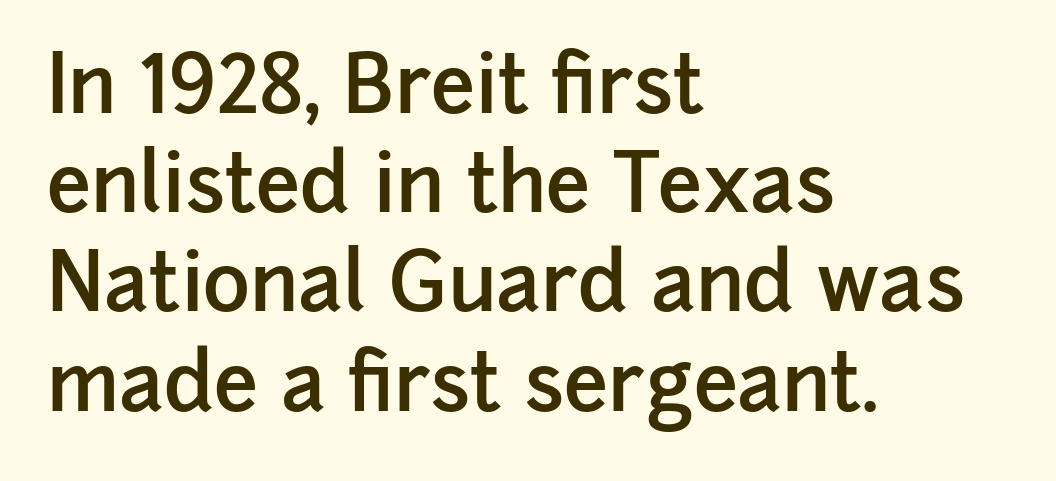
The zone under the glyphs is completely vacant. How are the letters spaced? Ordinarily, with no added tracking. The letters carry no serifs — their stems end cleanly without finishing strokes. The lettering stays uniformly vertical, giving the passage a roman look.
